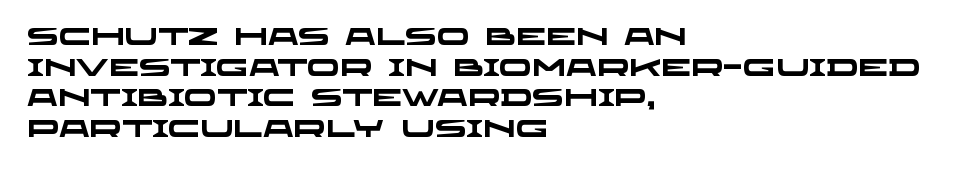
The image shows 24 px bold type; set left-aligned, normal line spacing (1.28x), normal letter spacing, not underlined.
